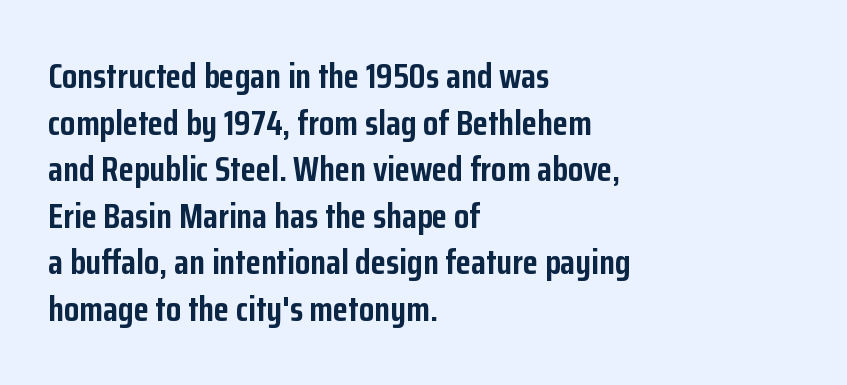
The image shows 35 px semibold, condensed sans-serif type, upright; set left-aligned, normal line spacing (1.33x), normal letter spacing, not underlined; low stroke contrast and a medium x-height.
